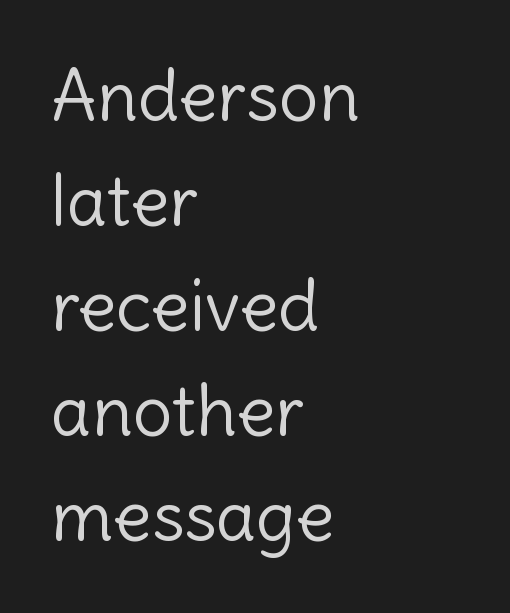
Line spacing here is normal. This rendering employs a face without finishing strokes, i.e., a sans-serif. Compared with a centered layout, this one pins lines to the left instead. Glyph-to-glyph distance matches everyday printed text. A roman cut, with each character standing at attention.
